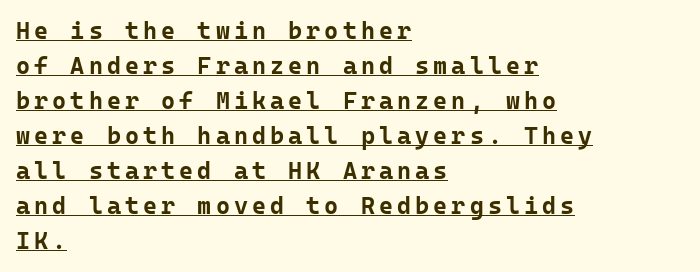
{"italic": "no", "bold": "yes", "underline": "yes", "align": "left", "line_spacing": "normal", "line_spacing_ratio": 1.46, "glyph_px": 24}
